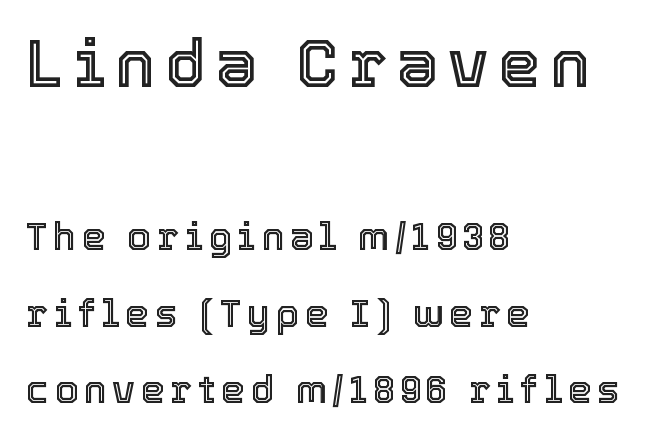
Notice how the stems are strictly vertical — no italics here. Clear beneath every line of the passage. A typesetter would call this leading open, well beyond the default. Is the lower block the larger one? No — the upper block carries the bigger type. Each letter keeps its own natural width here, so spacing adapts to shape. Typeset ragged right — the left edge is the straight one.
